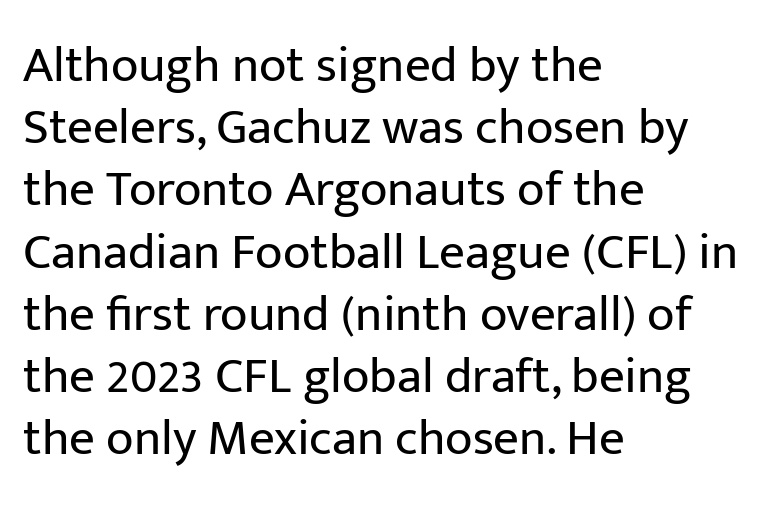
The image shows 51 px regular-weight sans-serif type, upright; set left-aligned, line spacing 1.22x, normal letter spacing, not underlined; low stroke contrast and a medium x-height.
